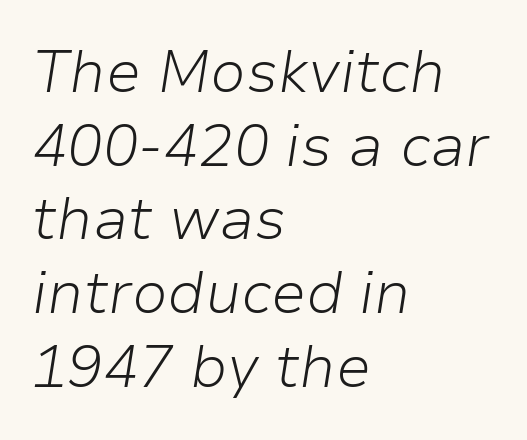
The image shows 59 px light type, italic (leaning right); set left-aligned, normal line spacing (1.25x), normal letter spacing, not underlined; low stroke contrast and a medium x-height.
